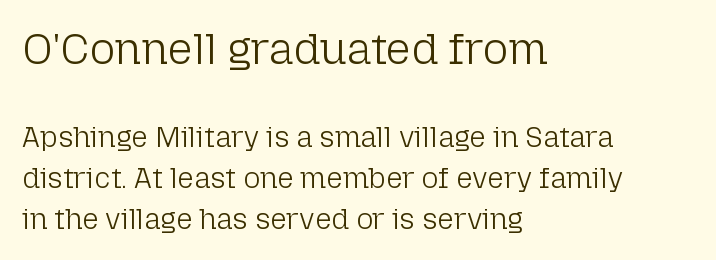
{"serif": "no", "italic": "no", "bold": "no", "weight": "light", "width": "normal", "stroke_contrast": "low", "x_height": "medium", "monospaced": "no", "underline": "no", "align": "left", "line_spacing": "normal", "line_spacing_ratio": 1.41, "letter_spacing": "normal", "letter_spacing_em": 0.0, "larger_block": "first", "size_ratio": 1.52, "glyph_px": 44}
